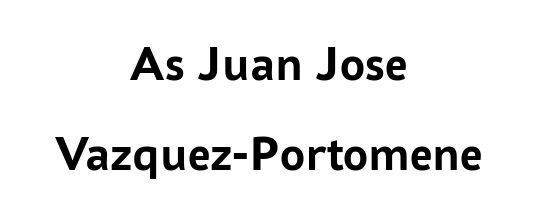
The image shows 50 px semibold sans-serif type, upright; set centered, line spacing 1.81x, normal letter spacing, not underlined; low stroke contrast and a medium x-height.
